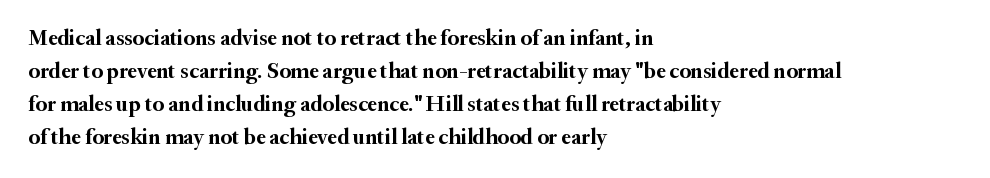
Q: Is the text bold? A: Yes.
Q: Is the text italic (slanted)? A: No, it is upright.
Q: Is the text underlined? A: No.
Q: How is the paragraph aligned? A: Left-aligned.
Q: Is the spacing between letters normal or unusually wide? A: Normal.
Q: Is the spacing between lines tight, normal or loose? A: Normal.
